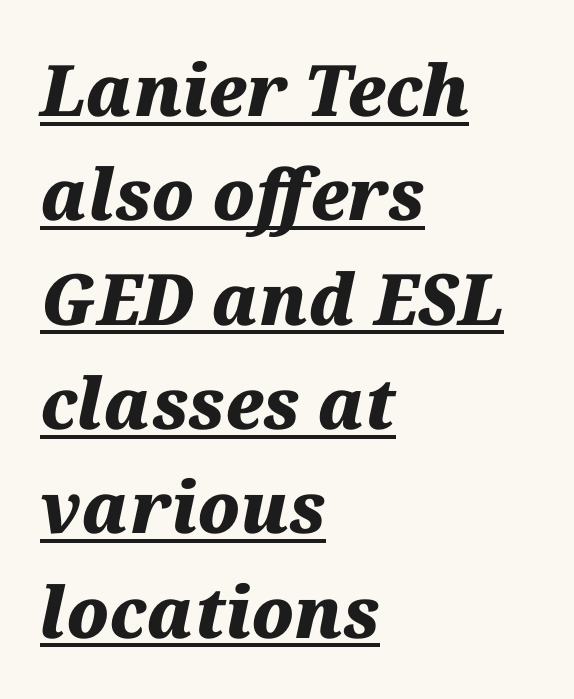
The image shows 71 px heavy type, italic (leaning right); set left-aligned, normal line spacing (1.47x), normal letter spacing, underlined; medium stroke contrast and a medium x-height.
